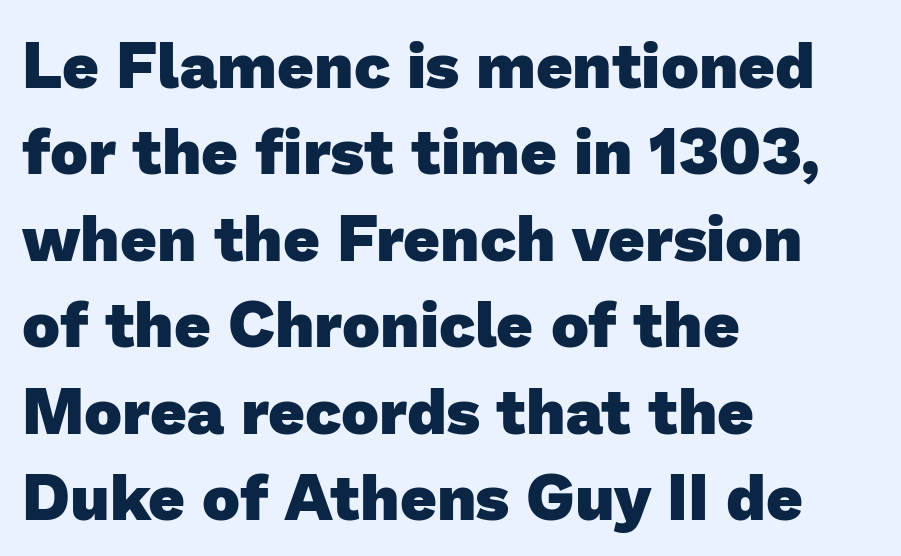
Q: Is the text bold? A: Yes.
Q: Is the typeface a serif or a sans-serif typeface? A: Sans-serif.
Q: Is the text underlined? A: No.
Q: How is the paragraph aligned? A: Left-aligned.
Q: Is the spacing between letters normal or unusually wide? A: Normal.
Q: Is the spacing between lines tight, normal or loose? A: Normal.
Q: Width (condensed, normal, or wide)? A: Normal.
Q: Stroke contrast? A: Low.
Q: x-height? A: Medium.
Q: Monospaced? A: No.
